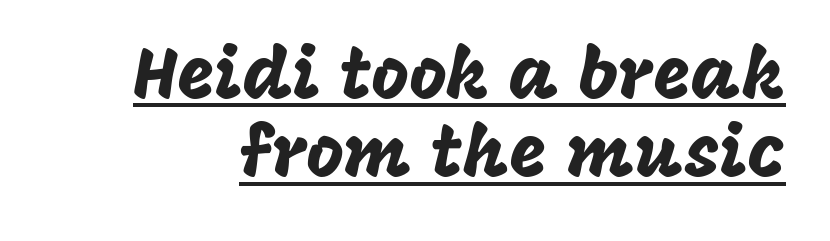
{"serif": "no", "width": "normal", "stroke_contrast": "low", "x_height": "large", "monospaced": "no", "underline": "yes", "line_spacing": "tight", "line_spacing_ratio": 1.09, "letter_spacing": "normal", "letter_spacing_em": 0.0, "glyph_px": 72}
